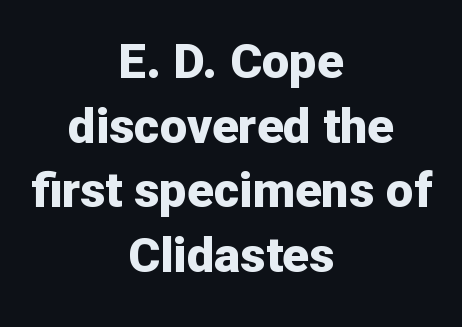
The lines sit at an ordinary, default distance from one another. The passage shown is typed in a proportional face where columns would drift. Strong, thick strokes mark this as bold type. Classification — sans serif. Leftover space on each line is divided equally before and after the words. When letters stand straight like this, we call the style roman or upright.
